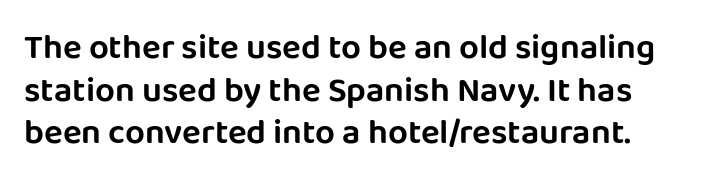
{"serif": "no", "italic": "no", "width": "normal", "stroke_contrast": "low", "x_height": "large", "monospaced": "no", "underline": "no", "line_spacing_ratio": 1.22, "letter_spacing": "normal", "letter_spacing_em": 0.0, "glyph_px": 35}
